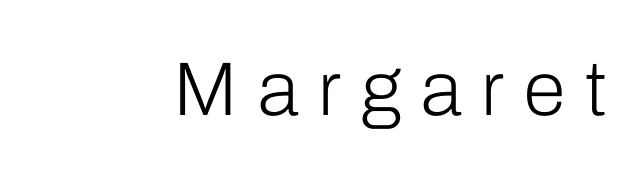
The image shows 76 px light sans-serif type, upright; set unusually wide letter spacing (+0.26 em), not underlined; low stroke contrast and a medium x-height.
